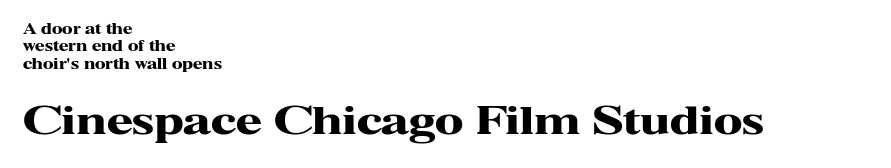
The type is set solid horizontally, with unmodified tracking. Bigger letters appear in the bottom chunk; the top chunk is reduced. The rag falls on the right side of this text block. You can tell from the footed stems that serif type was used. Notice how thick the strokes are: this is what a full bold looks like. Do the characters align in a grid? No, the font is proportional.
